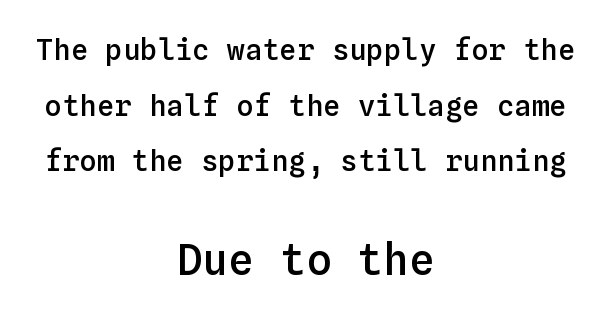
The image shows 43 px semibold type, upright, monospaced; set centered, loose line spacing (1.92x), normal letter spacing, not underlined; the second (bottom) block is 1.48x larger; low stroke contrast and a medium x-height.
